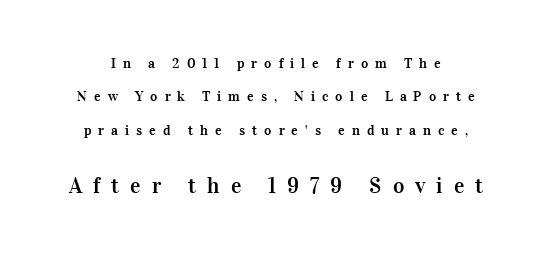
{"italic": "no", "underline": "no", "line_spacing": "loose", "line_spacing_ratio": 2.39, "letter_spacing": "wide", "letter_spacing_em": 0.5, "larger_block": "second", "size_ratio": 1.57, "glyph_px": 22}
